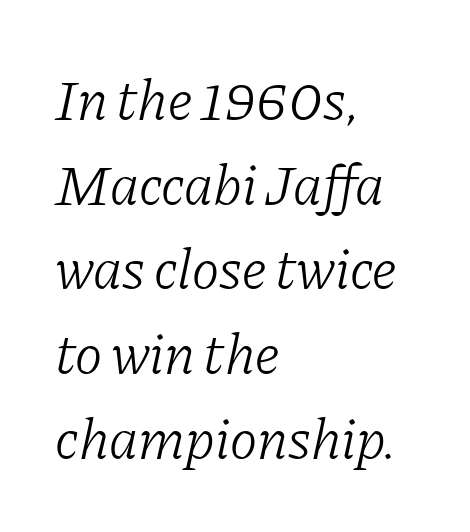
The type family on display is of the serif kind. Is this a heavy cut? Hardly; it is regular or lighter. In terms of posture, this sample is oblique. Nothing unusual about the tracking: characters are spaced as the font intends. The passage shown is typed in a proportional face where columns would drift. The glyphs are unaccompanied by any horizontal stroke below them.
